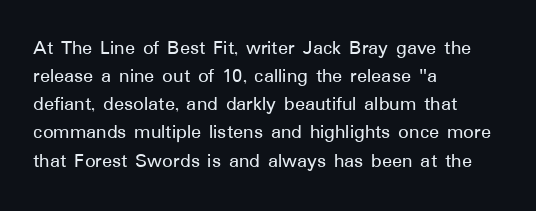
Teacher's note: observe the even left margin — that is flush-left alignment. No italicization has been applied; the sample stays upright. Clear beneath every line of the passage. Honestly, the letter spacing is just normal — you wouldn't notice it. A typesetter would call this leading conventional body-copy spacing.
